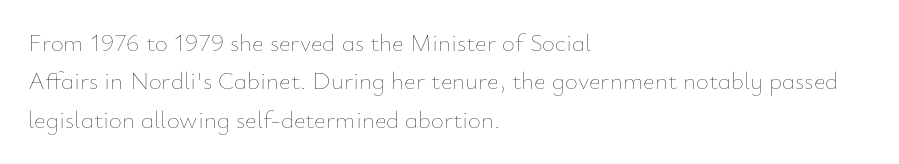
{"italic": "no", "bold": "no", "underline": "no", "align": "left", "line_spacing": "normal", "line_spacing_ratio": 1.54, "letter_spacing": "normal", "letter_spacing_em": 0.0, "glyph_px": 25}
